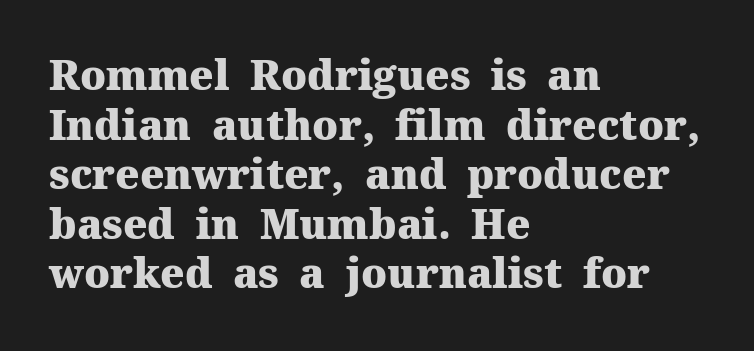
Q: Is the text bold? A: Yes.
Q: Is the text italic (slanted)? A: No, it is upright.
Q: Is the typeface a serif or a sans-serif typeface? A: Serif.
Q: Is the text underlined? A: No.
Q: How is the paragraph aligned? A: Left-aligned.
Q: Is the spacing between letters normal or unusually wide? A: Normal.
Q: Width (condensed, normal, or wide)? A: Normal.
Q: Stroke contrast? A: Medium.
Q: x-height? A: Medium.
Q: Monospaced? A: No.
